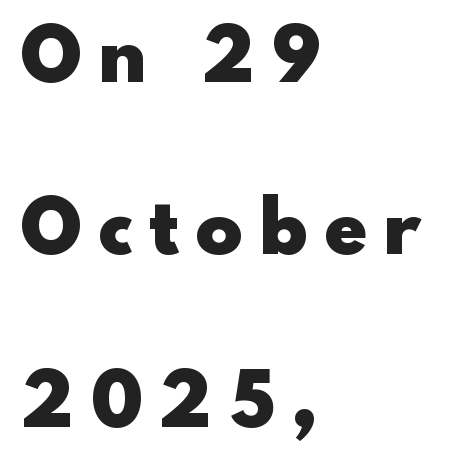
{"serif": "no", "italic": "no", "bold": "yes", "weight": "heavy", "width": "normal", "x_height": "small", "monospaced": "no", "underline": "no", "align": "left", "line_spacing": "loose", "line_spacing_ratio": 2.24, "letter_spacing": "wide", "letter_spacing_em": 0.23, "glyph_px": 77}
